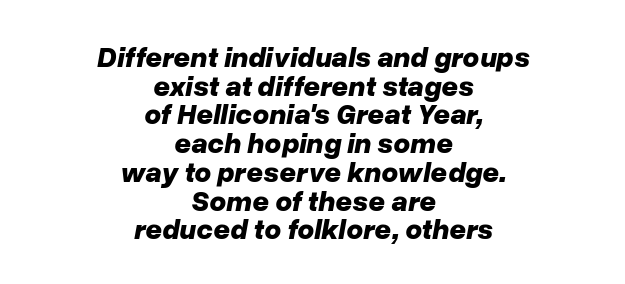
The image shows 29 px bold type, italic (leaning right); set centered, tight line spacing (0.99x), normal letter spacing, not underlined; low stroke contrast and a medium x-height.
